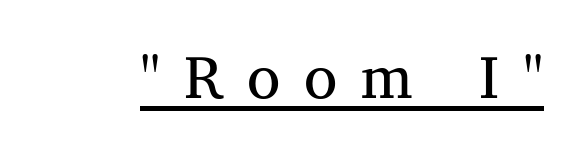
{"serif": "yes", "italic": "no", "bold": "no", "weight": "regular", "width": "normal", "stroke_contrast": "medium", "x_height": "medium", "monospaced": "no", "underline": "yes", "letter_spacing": "wide", "letter_spacing_em": 0.39, "glyph_px": 61}
